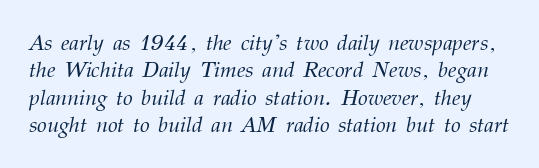
{"italic": "yes", "lean": "right", "slant_degrees": 12, "bold": "no", "underline": "no", "line_spacing_ratio": 1.24, "letter_spacing": "normal", "letter_spacing_em": 0.0, "glyph_px": 22}
